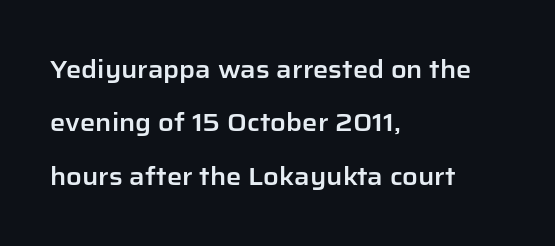
Q: Is the text italic (slanted)? A: No, it is upright.
Q: Is the text underlined? A: No.
Q: How is the paragraph aligned? A: Left-aligned.
Q: Is the spacing between letters normal or unusually wide? A: Normal.
Q: Is the spacing between lines tight, normal or loose? A: Loose.
